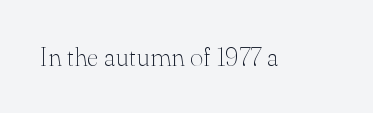
Q: Is the text bold? A: No.
Q: Is the text italic (slanted)? A: No, it is upright.
Q: Is the text underlined? A: No.
Q: Is the spacing between letters normal or unusually wide? A: Normal.
